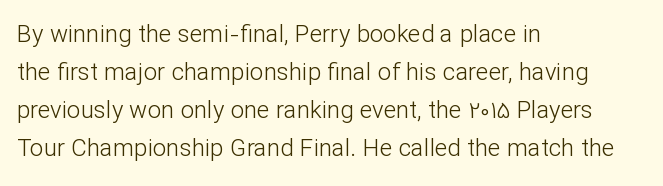
Q: Is the text bold? A: No.
Q: Is the text italic (slanted)? A: No, it is upright.
Q: Is the text underlined? A: No.
Q: How is the paragraph aligned? A: Left-aligned.
Q: Is the spacing between letters normal or unusually wide? A: Normal.
Q: Is the spacing between lines tight, normal or loose? A: Normal.
